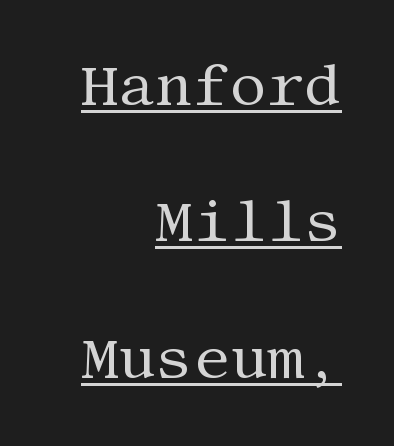
{"serif": "yes", "italic": "no", "bold": "no", "weight": "regular", "width": "normal", "stroke_contrast": "medium", "x_height": "large", "underline": "yes", "align": "right", "line_spacing": "loose", "line_spacing_ratio": 2.35, "letter_spacing": "normal", "letter_spacing_em": 0.0, "glyph_px": 58}
